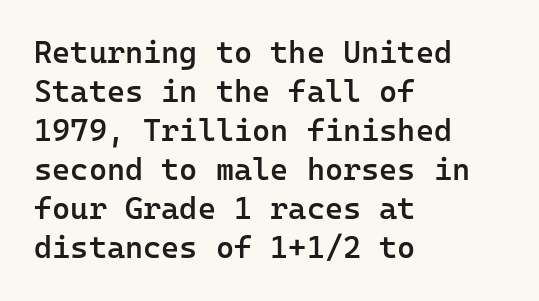
Students, observe: this is what conventionally led text looks like. Each letter, wide or thin by design, is forced into the same width here. The typography opts for an upright posture over an oblique one. Each row of text sits above clean, open space. Left-aligned paragraph, ragged on the right.
